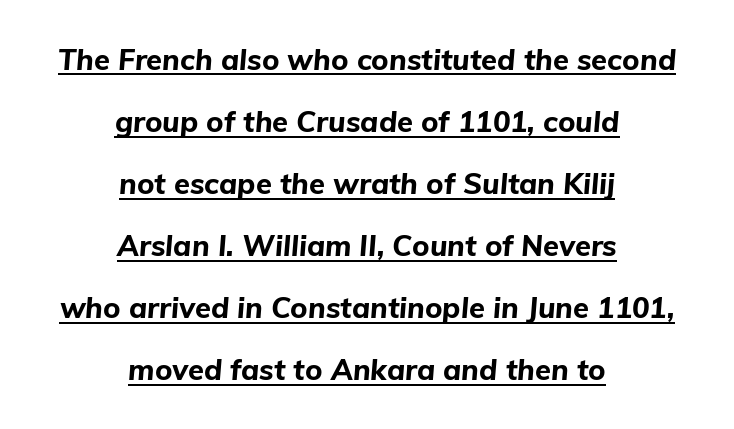
Q: Is the text bold? A: Yes.
Q: Is the text italic (slanted)? A: Yes, it leans right by about 5 degrees.
Q: Is the text underlined? A: Yes.
Q: How is the paragraph aligned? A: Centered.
Q: Is the spacing between letters normal or unusually wide? A: Normal.
Q: Is the spacing between lines tight, normal or loose? A: Loose.
Q: Width (condensed, normal, or wide)? A: Normal.
Q: Stroke contrast? A: Low.
Q: x-height? A: Medium.
Q: Monospaced? A: No.
